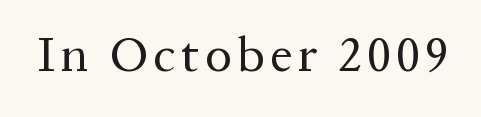
Here the designer chose a conventional face with non-uniform glyph widths. The letters stand straight up with perfectly vertical stems. Stem width sits at or under what a default text font uses. The zone under the glyphs is completely vacant.
